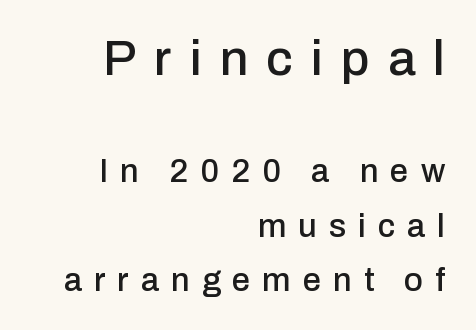
Q: Is the text italic (slanted)? A: No, it is upright.
Q: Is the typeface a serif or a sans-serif typeface? A: Sans-serif.
Q: Is the text underlined? A: No.
Q: How is the paragraph aligned? A: Right-aligned.
Q: Is the spacing between letters normal or unusually wide? A: Unusually wide.
Q: Is the spacing between lines tight, normal or loose? A: Normal.
Q: Which block of text is set in a larger size, the first (top) or the second (bottom)? A: The first (top) one.
Q: Width (condensed, normal, or wide)? A: Normal.
Q: Stroke contrast? A: Low.
Q: x-height? A: Medium.
Q: Monospaced? A: No.
